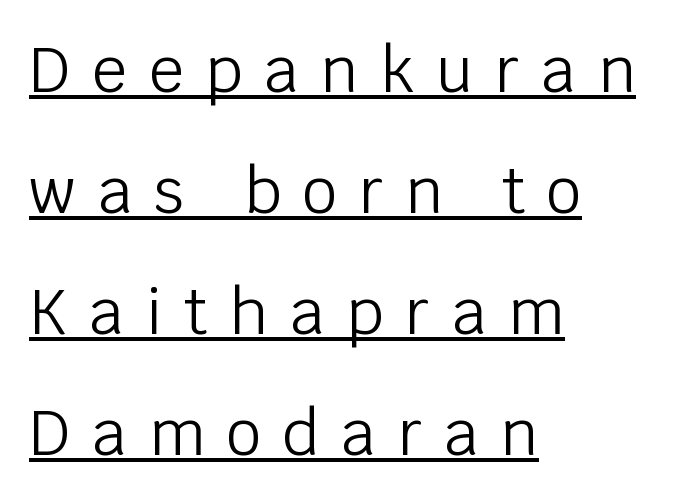
The lettering holds an erect, upright posture throughout. If you measured baseline to baseline, you'd find a long distance. Heaviness? Minimal to ordinary, like unemphasized prose. Is there an underline? Yes — a line sits under the letters. Short note: letters widely spaced. Classification — sans serif.
